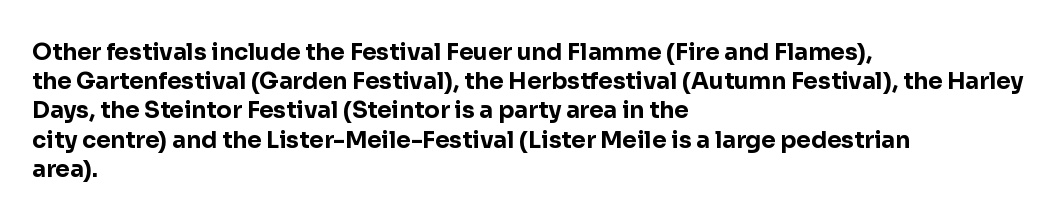
The image shows 23 px bold type, upright; set left-aligned, normal line spacing (1.27x), normal letter spacing, not underlined.
